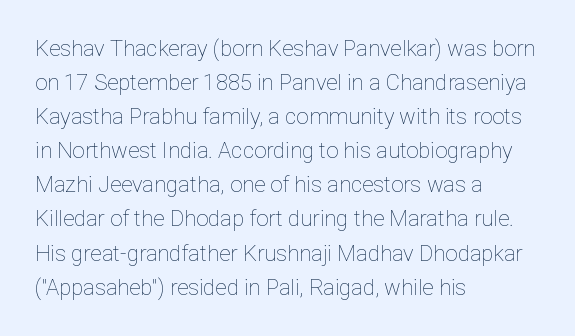
{"italic": "no", "bold": "no", "underline": "no", "align": "left", "line_spacing": "normal", "line_spacing_ratio": 1.55, "letter_spacing": "normal", "letter_spacing_em": 0.0, "glyph_px": 22}
